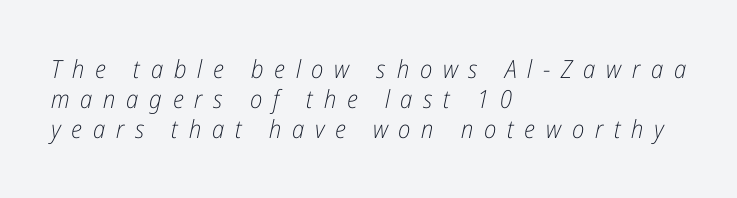
{"italic": "yes", "lean": "right", "slant_degrees": 12, "bold": "no", "underline": "no", "align": "left", "line_spacing_ratio": 1.21, "letter_spacing": "wide", "letter_spacing_em": 0.43, "glyph_px": 25}
